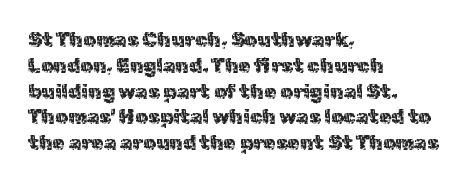
The image shows 20 px text type, upright; set left-aligned, normal line spacing (1.29x), normal letter spacing, not underlined.
